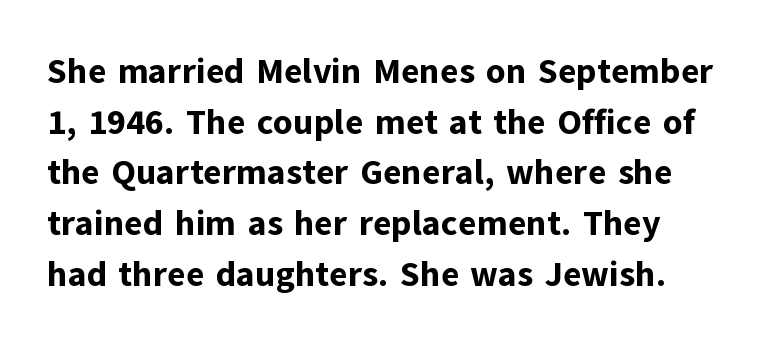
The space directly below the letters is spotless. Character widths vary here, with narrow letters taking less room than wide ones. Between one letter and the next there's only the usual sliver of space. Rows of type keep a routine distance in the vertical direction. On the weight axis this lands at bold, roughly 700.
